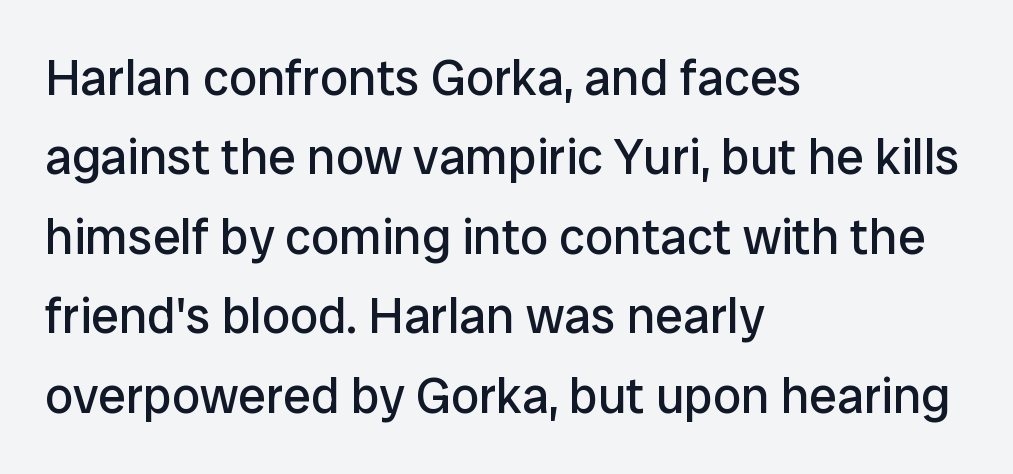
The typesetting does not lean heavy: it is not bold. The passage is arranged the way most books set body copy — flush left. Leading matches the norm, producing a regular column. These lines are rendered in a variable-pitch font. There is no visible air inserted between adjacent glyphs.
